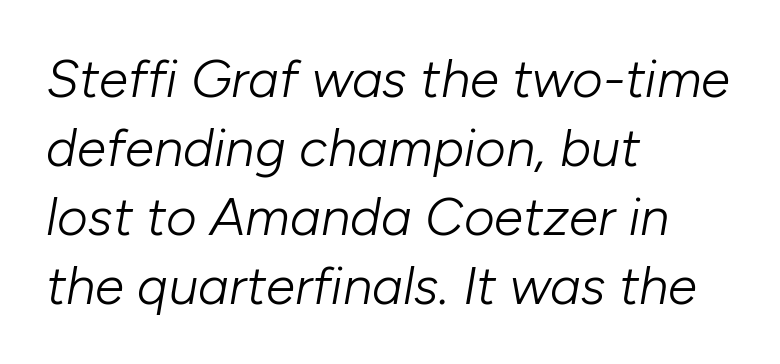
The image shows 53 px light type, italic (leaning right); set left-aligned, normal line spacing (1.3x), normal letter spacing, not underlined; low stroke contrast and a medium x-height.
